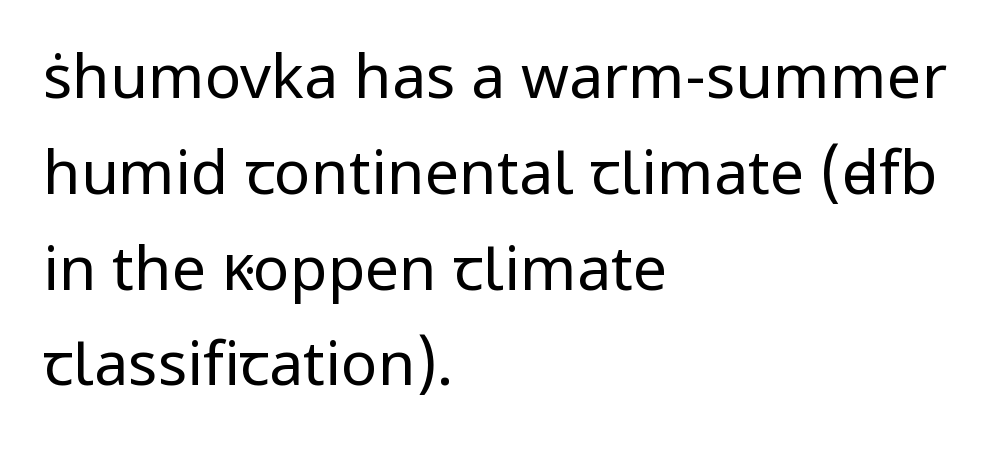
Q: Is the text bold? A: No.
Q: Is the text italic (slanted)? A: No, it is upright.
Q: Is the typeface a serif or a sans-serif typeface? A: Sans-serif.
Q: Is the text underlined? A: No.
Q: How is the paragraph aligned? A: Left-aligned.
Q: Is the spacing between letters normal or unusually wide? A: Normal.
Q: Is the spacing between lines tight, normal or loose? A: Normal.
Q: Width (condensed, normal, or wide)? A: Normal.
Q: Stroke contrast? A: Low.
Q: x-height? A: Medium.
Q: Monospaced? A: No.
